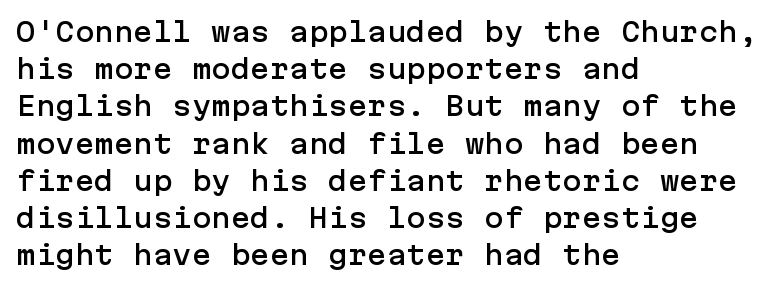
The image shows 26 px text type, upright; set left-aligned, normal line spacing (1.43x), normal letter spacing, not underlined.
